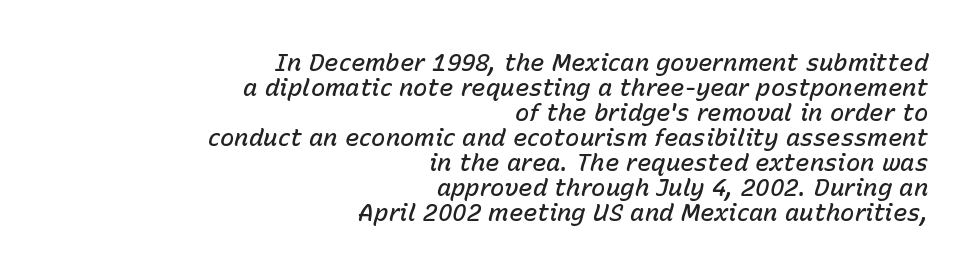
{"italic": "yes", "lean": "right", "slant_degrees": 15, "bold": "semi", "underline": "no", "align": "right", "line_spacing": "tight", "line_spacing_ratio": 1.04, "letter_spacing": "normal", "letter_spacing_em": 0.0, "glyph_px": 24}
